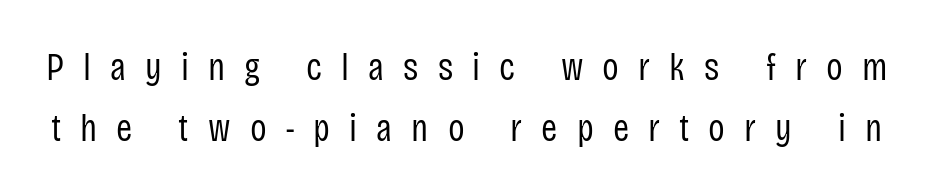
{"serif": "no", "italic": "no", "bold": "no", "weight": "regular", "width": "condensed", "stroke_contrast": "low", "x_height": "large", "monospaced": "no", "underline": "no", "line_spacing": "normal", "line_spacing_ratio": 1.57, "letter_spacing": "wide", "letter_spacing_em": 0.49, "glyph_px": 39}
